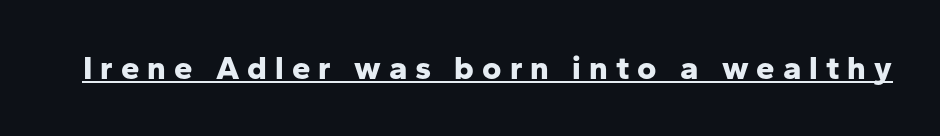
The image shows 33 px bold sans-serif type, upright; set unusually wide letter spacing (+0.24 em), underlined; low stroke contrast and a medium x-height.
